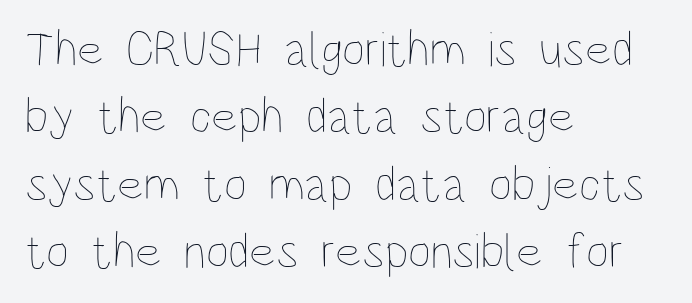
{"italic": "no", "bold": "no", "weight": "thin", "width": "condensed", "stroke_contrast": "low", "x_height": "large", "monospaced": "no", "underline": "no", "align": "left", "line_spacing": "normal", "line_spacing_ratio": 1.35, "letter_spacing": "normal", "letter_spacing_em": 0.0, "glyph_px": 50}
